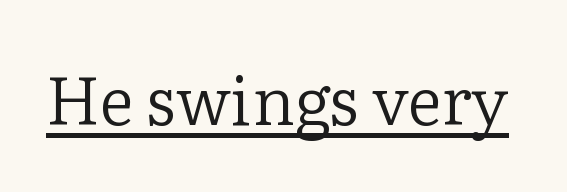
The image shows 67 px regular-weight serif type, upright; set normal letter spacing, underlined; low stroke contrast and a medium x-height.
